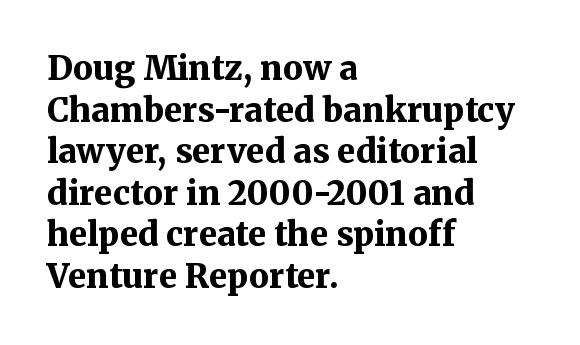
Q: Is the text bold? A: Yes.
Q: Is the text italic (slanted)? A: No, it is upright.
Q: Is the typeface a serif or a sans-serif typeface? A: Serif.
Q: Is the text underlined? A: No.
Q: How is the paragraph aligned? A: Left-aligned.
Q: Is the spacing between letters normal or unusually wide? A: Normal.
Q: Is the spacing between lines tight, normal or loose? A: Normal.
Q: Width (condensed, normal, or wide)? A: Normal.
Q: Stroke contrast? A: Medium.
Q: x-height? A: Medium.
Q: Monospaced? A: No.
